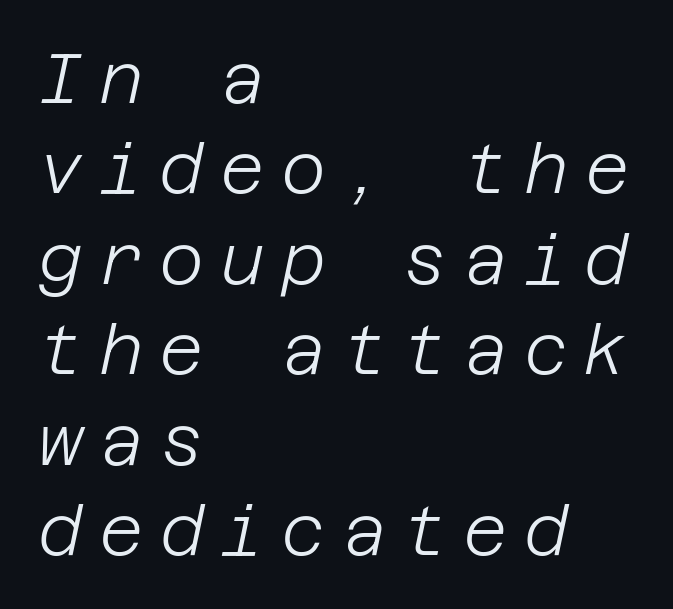
The image shows 69 px light type, italic (leaning right); set left-aligned, normal line spacing (1.31x), unusually wide letter spacing (+0.23 em), not underlined; low stroke contrast and a large x-height.
